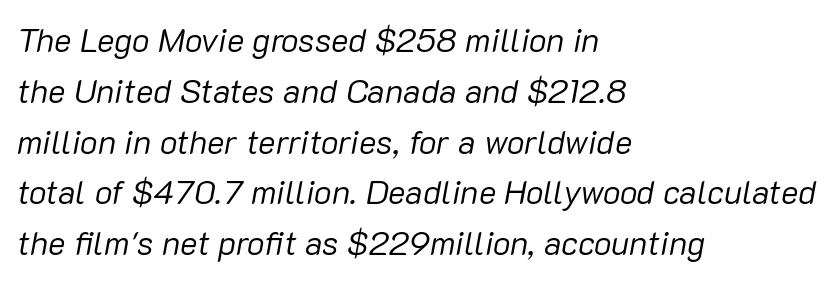
The image shows 33 px regular-weight type, italic (leaning right); set left-aligned, normal line spacing (1.54x), normal letter spacing, not underlined; low stroke contrast and a medium x-height.
